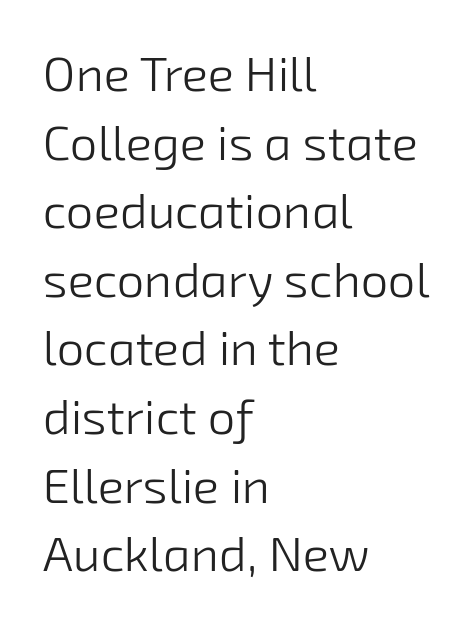
The image shows 49 px light sans-serif type; set left-aligned, normal line spacing (1.4x), normal letter spacing, not underlined; low stroke contrast and a medium x-height.
